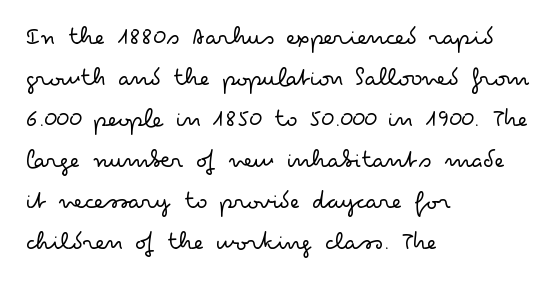
{"italic": "no", "bold": "no", "underline": "no", "align": "left", "line_spacing": "normal", "line_spacing_ratio": 1.58, "letter_spacing": "normal", "letter_spacing_em": 0.0, "glyph_px": 26}
